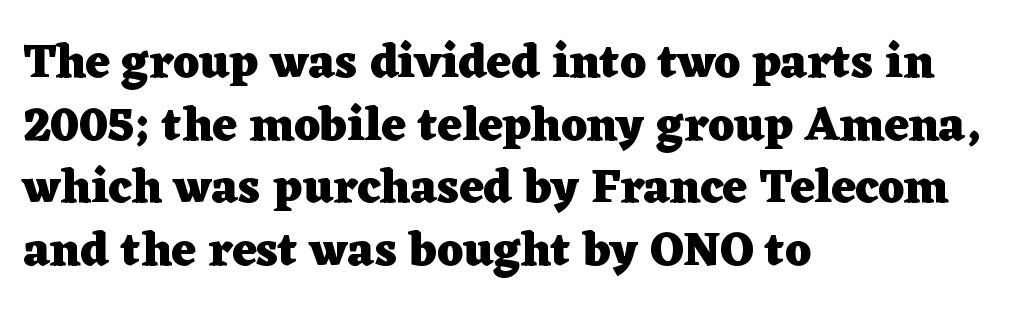
Here the glyphs are tracked normally, forming tight word shapes. Left-aligned paragraph, ragged on the right. Each letter keeps its own natural width here, so spacing adapts to shape. Italic? Not at all — the glyphs are vertical.
